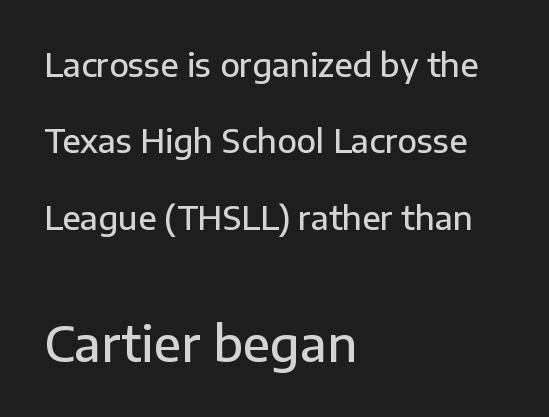
{"serif": "no", "italic": "no", "bold": "semi", "weight": "semibold", "width": "normal", "stroke_contrast": "low", "x_height": "medium", "monospaced": "no", "underline": "no", "align": "left", "line_spacing": "loose", "line_spacing_ratio": 2.39, "letter_spacing": "normal", "letter_spacing_em": 0.0, "larger_block": "second", "size_ratio": 1.5, "glyph_px": 48}
